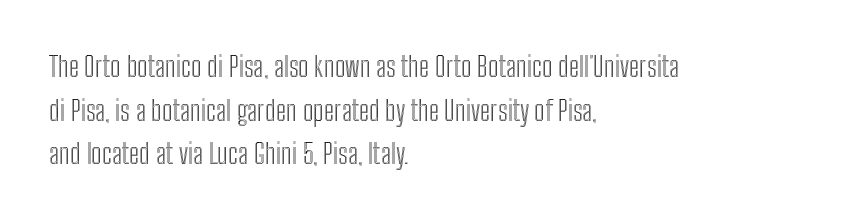
Q: Is the text italic (slanted)? A: No, it is upright.
Q: Is the text underlined? A: No.
Q: How is the paragraph aligned? A: Left-aligned.
Q: Is the spacing between letters normal or unusually wide? A: Normal.
Q: Is the spacing between lines tight, normal or loose? A: Normal.
Q: Width (condensed, normal, or wide)? A: Condensed.
Q: x-height? A: Medium.
Q: Monospaced? A: No.
